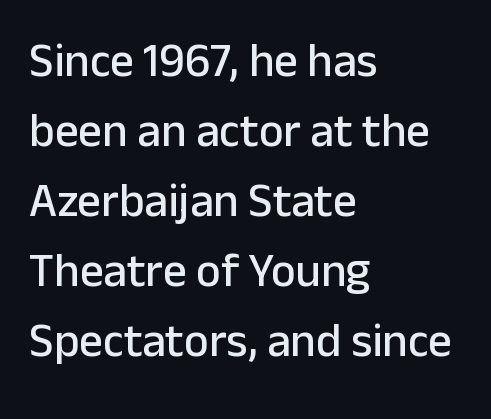
Q: Is the text italic (slanted)? A: No, it is upright.
Q: Is the typeface a serif or a sans-serif typeface? A: Sans-serif.
Q: Is the text underlined? A: No.
Q: How is the paragraph aligned? A: Left-aligned.
Q: Is the spacing between letters normal or unusually wide? A: Normal.
Q: Is the spacing between lines tight, normal or loose? A: Normal.
Q: Width (condensed, normal, or wide)? A: Normal.
Q: Stroke contrast? A: Low.
Q: x-height? A: Medium.
Q: Monospaced? A: No.
